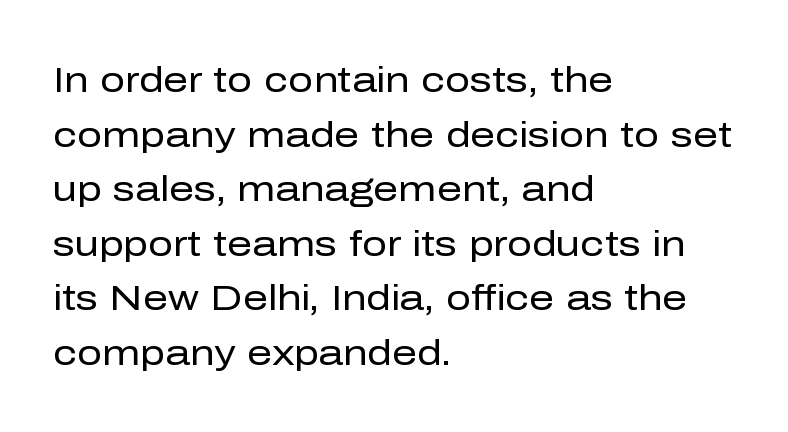
{"serif": "no", "italic": "no", "bold": "no", "weight": "regular", "width": "normal", "stroke_contrast": "low", "x_height": "medium", "monospaced": "no", "underline": "no", "align": "left", "line_spacing": "normal", "line_spacing_ratio": 1.56, "letter_spacing": "normal", "letter_spacing_em": 0.0, "glyph_px": 35}
